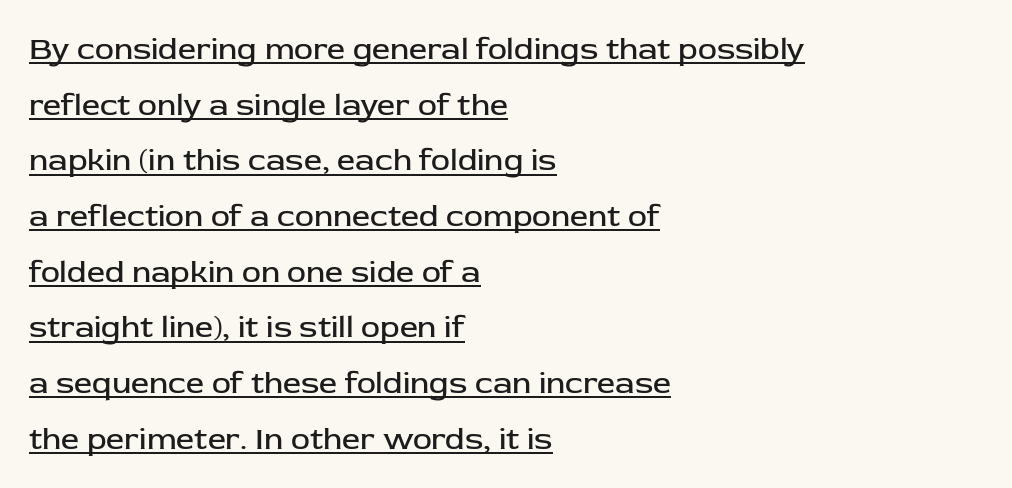
The image shows 32 px regular-weight sans-serif type, upright; set left-aligned, line spacing 1.74x, normal letter spacing, underlined; low stroke contrast and a medium x-height.
